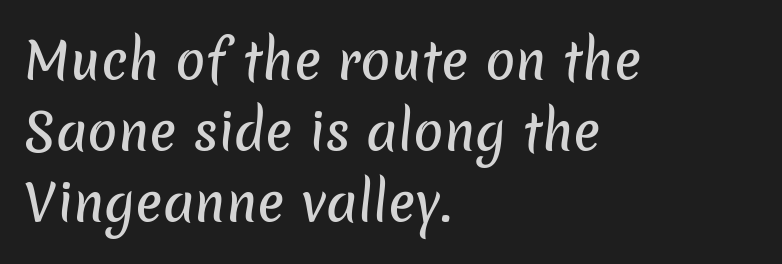
Q: Is the typeface a serif or a sans-serif typeface? A: Sans-serif.
Q: Is the text underlined? A: No.
Q: How is the paragraph aligned? A: Left-aligned.
Q: Is the spacing between letters normal or unusually wide? A: Normal.
Q: Is the spacing between lines tight, normal or loose? A: Normal.
Q: Width (condensed, normal, or wide)? A: Normal.
Q: Stroke contrast? A: Low.
Q: x-height? A: Medium.
Q: Monospaced? A: No.
